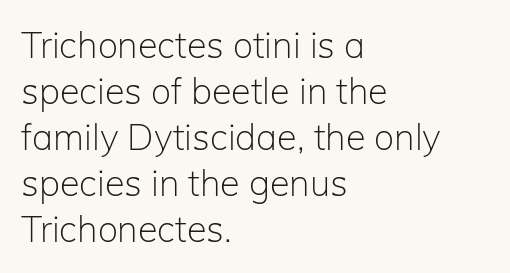
{"serif": "no", "italic": "no", "bold": "no", "weight": "light", "width": "normal", "stroke_contrast": "low", "x_height": "medium", "monospaced": "no", "underline": "no", "align": "left", "line_spacing": "normal", "line_spacing_ratio": 1.28, "letter_spacing": "normal", "letter_spacing_em": 0.0, "glyph_px": 36}
